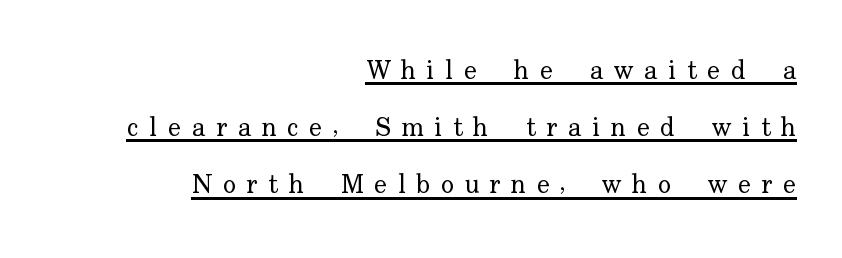
Underlining? Definitely there. Posture: vertical. Heft: none added — not bold. Is the block centered? No — it sits flush against the right margin. The passage shown has open, widely tracked lettering throughout.
